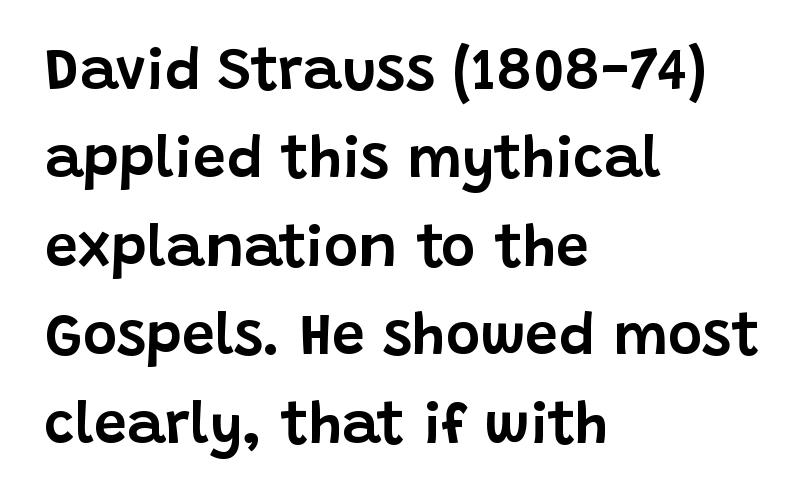
Q: Is the text italic (slanted)? A: No, it is upright.
Q: Is the typeface a serif or a sans-serif typeface? A: Sans-serif.
Q: Is the text underlined? A: No.
Q: How is the paragraph aligned? A: Left-aligned.
Q: Is the spacing between letters normal or unusually wide? A: Normal.
Q: Is the spacing between lines tight, normal or loose? A: Normal.
Q: Width (condensed, normal, or wide)? A: Normal.
Q: Stroke contrast? A: Low.
Q: x-height? A: Large.
Q: Monospaced? A: No.
